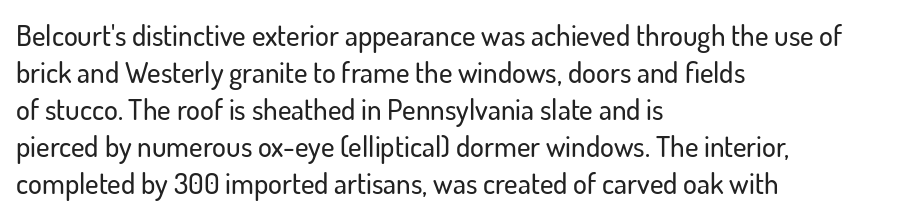
{"serif": "no", "italic": "no", "width": "normal", "stroke_contrast": "low", "x_height": "small", "monospaced": "no", "underline": "no", "align": "left", "line_spacing": "normal", "line_spacing_ratio": 1.28, "letter_spacing": "normal", "letter_spacing_em": 0.0, "glyph_px": 29}
